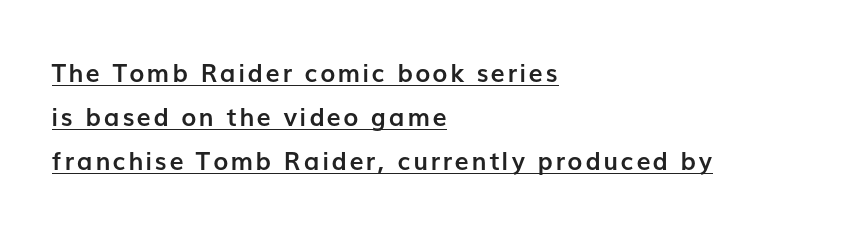
{"italic": "no", "bold": "yes", "underline": "yes", "align": "left", "line_spacing_ratio": 1.76, "glyph_px": 25}
